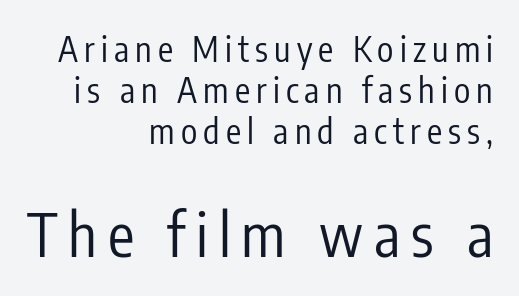
The image shows 59 px regular-weight, condensed sans-serif type, upright; set right-aligned, line spacing 1.2x, not underlined; the second (bottom) block is 1.74x larger; low stroke contrast and a medium x-height.
